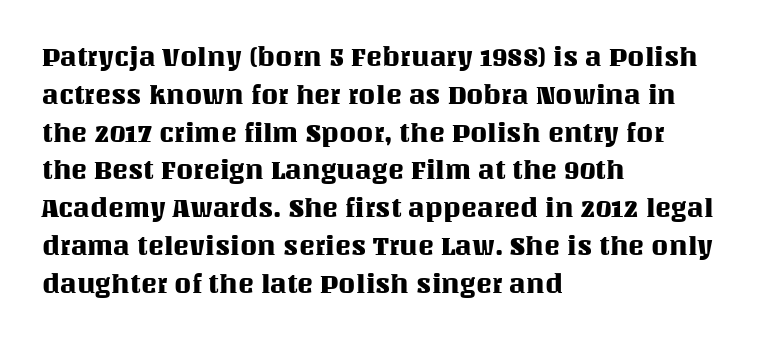
{"italic": "no", "underline": "no", "align": "left", "line_spacing": "normal", "line_spacing_ratio": 1.4, "letter_spacing": "normal", "letter_spacing_em": 0.0, "glyph_px": 27}
